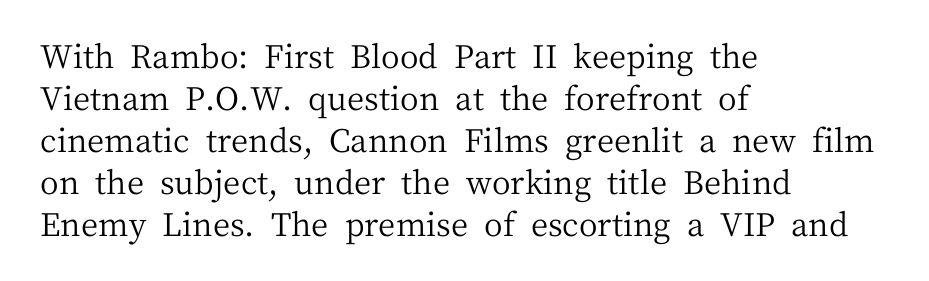
Q: Is the text bold? A: No.
Q: Is the text italic (slanted)? A: No, it is upright.
Q: Is the typeface a serif or a sans-serif typeface? A: Serif.
Q: Is the text underlined? A: No.
Q: How is the paragraph aligned? A: Left-aligned.
Q: Is the spacing between letters normal or unusually wide? A: Normal.
Q: Is the spacing between lines tight, normal or loose? A: Normal.
Q: Width (condensed, normal, or wide)? A: Normal.
Q: Stroke contrast? A: Medium.
Q: x-height? A: Medium.
Q: Monospaced? A: No.
